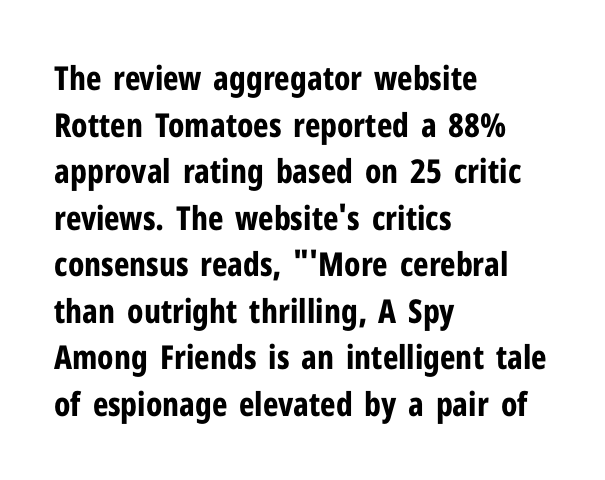
The image shows 33 px bold, condensed sans-serif type, upright; set left-aligned, normal line spacing (1.41x), normal letter spacing, not underlined; low stroke contrast and a medium x-height.
